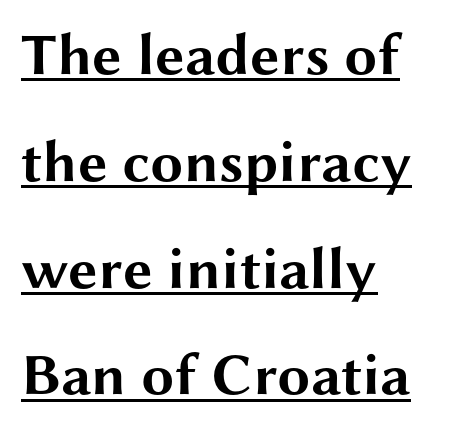
The image shows 59 px bold, wide sans-serif type, upright; set left-aligned, line spacing 1.81x, normal letter spacing, underlined; medium stroke contrast and a medium x-height.
